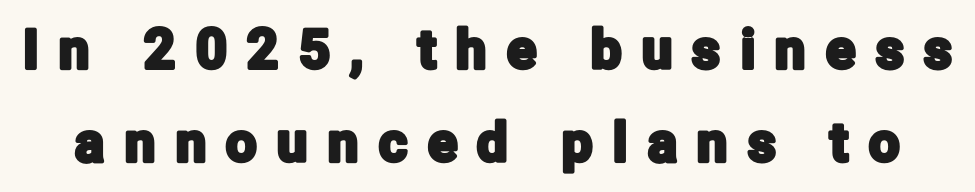
{"serif": "no", "italic": "no", "width": "condensed", "stroke_contrast": "low", "x_height": "medium", "monospaced": "no", "underline": "no", "line_spacing_ratio": 1.72, "letter_spacing": "wide", "letter_spacing_em": 0.38, "glyph_px": 54}
